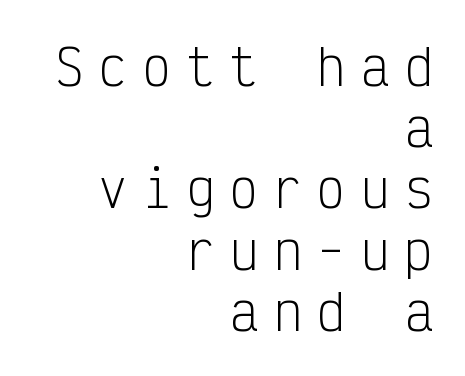
The typesetting does not lean heavy: it is not bold. Is there any slant? The stems are plumb. The specimen omits any rule beneath the text block's lines. Which margin do the lines hug? The right one — the left edge is uneven. This rendering widens character spacing well past its baseline value. Quick note: interline space is typical.
